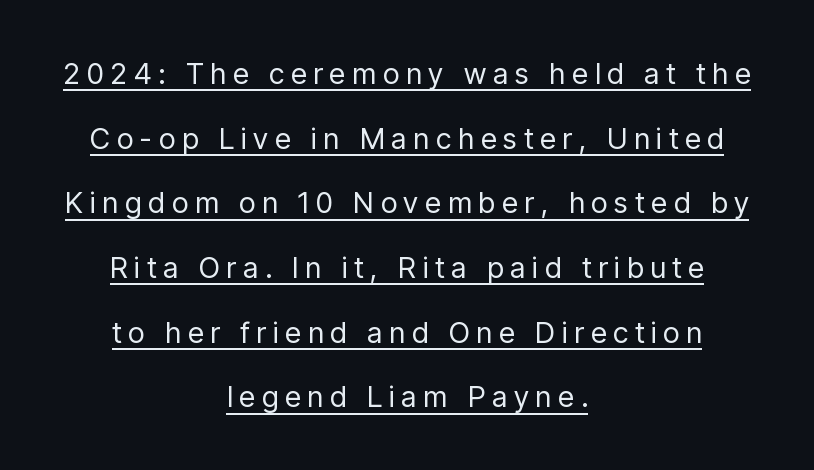
A continuous stroke trails under the words, as in a hyperlink. Do the characters align in a grid? No, the font is proportional. In terms of letterform style, serifs are entirely absent. Notice how the stems are strictly vertical — no italics here. In terms of leading, this rendering errs on the spacious side. Someone cranked the tracking dial way up on this one.
